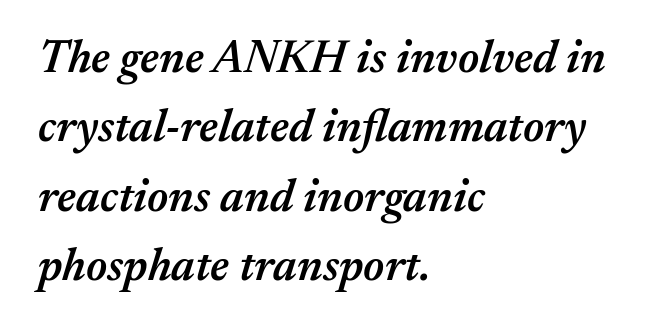
{"italic": "yes", "lean": "right", "slant_degrees": 17, "bold": "semi", "weight": "semibold", "width": "normal", "stroke_contrast": "medium", "x_height": "medium", "monospaced": "no", "underline": "no", "align": "left", "line_spacing": "normal", "line_spacing_ratio": 1.51, "letter_spacing": "normal", "letter_spacing_em": 0.0, "glyph_px": 46}
